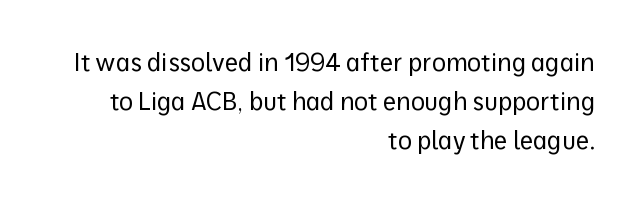
The cut favours lightness, reaching ordinary text weight at its darkest. Here the glyphs are tracked normally, forming tight word shapes. Check the space under the baseline: it is left empty. Successive baselines arrive at the customary interval. The lettering holds an erect, upright posture throughout.
